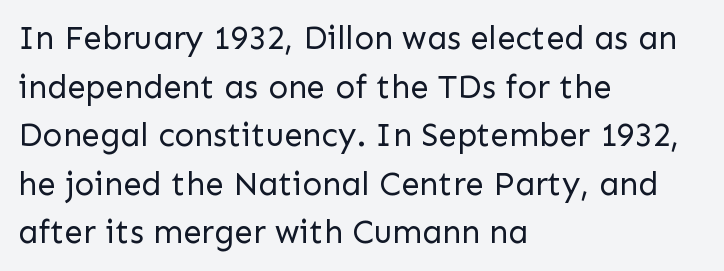
Q: Is the text bold? A: No.
Q: Is the text italic (slanted)? A: No, it is upright.
Q: Is the typeface a serif or a sans-serif typeface? A: Sans-serif.
Q: Is the text underlined? A: No.
Q: How is the paragraph aligned? A: Left-aligned.
Q: Is the spacing between letters normal or unusually wide? A: Normal.
Q: Is the spacing between lines tight, normal or loose? A: Normal.
Q: Width (condensed, normal, or wide)? A: Normal.
Q: Stroke contrast? A: Low.
Q: x-height? A: Medium.
Q: Monospaced? A: No.
